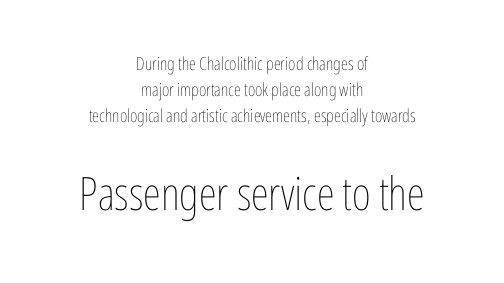
Q: Is the text bold? A: No.
Q: Is the text italic (slanted)? A: No, it is upright.
Q: Is the text underlined? A: No.
Q: How is the paragraph aligned? A: Centered.
Q: Is the spacing between letters normal or unusually wide? A: Normal.
Q: Is the spacing between lines tight, normal or loose? A: Normal.
Q: Which block of text is set in a larger size, the first (top) or the second (bottom)? A: The second (bottom) one.
Q: Width (condensed, normal, or wide)? A: Condensed.
Q: Stroke contrast? A: Low.
Q: x-height? A: Medium.
Q: Monospaced? A: No.
